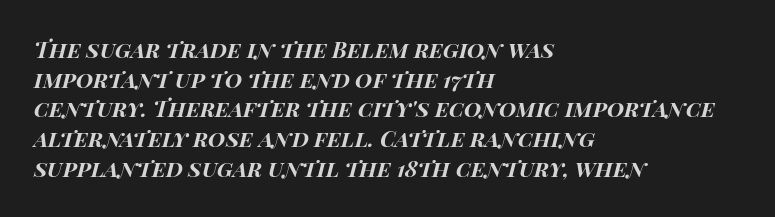
The image shows 22 px bold type, italic (leaning right); set left-aligned, normal line spacing (1.35x), normal letter spacing, not underlined.
